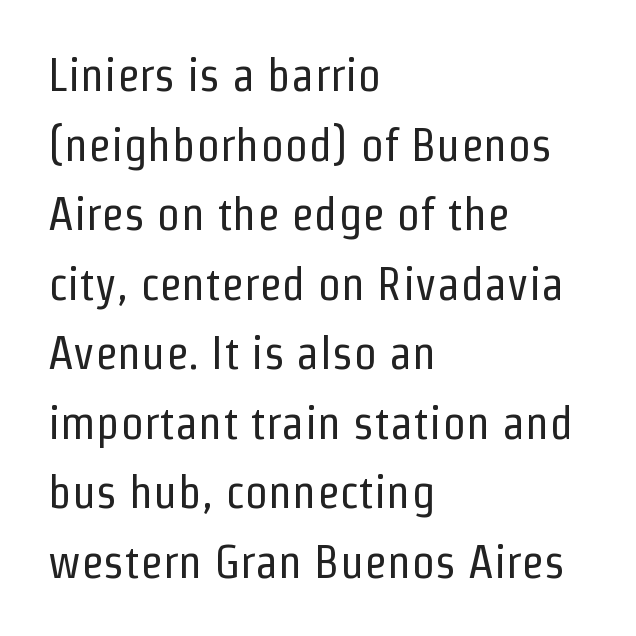
The image shows 47 px regular-weight, condensed sans-serif type, upright; set left-aligned, normal line spacing (1.48x), normal letter spacing, not underlined; low stroke contrast and a medium x-height.
